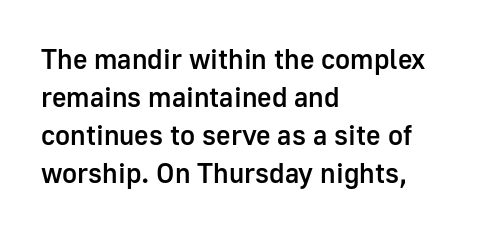
The image shows 28 px semibold sans-serif type, upright; set left-aligned, normal line spacing (1.36x), normal letter spacing, not underlined; low stroke contrast and a medium x-height.
